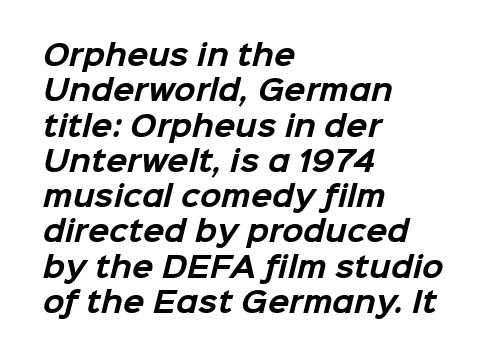
Q: Is the text bold? A: Yes.
Q: Is the typeface a serif or a sans-serif typeface? A: Sans-serif.
Q: Is the text underlined? A: No.
Q: How is the paragraph aligned? A: Left-aligned.
Q: Is the spacing between letters normal or unusually wide? A: Normal.
Q: Is the spacing between lines tight, normal or loose? A: Normal.
Q: Width (condensed, normal, or wide)? A: Normal.
Q: Stroke contrast? A: Low.
Q: x-height? A: Medium.
Q: Monospaced? A: No.
